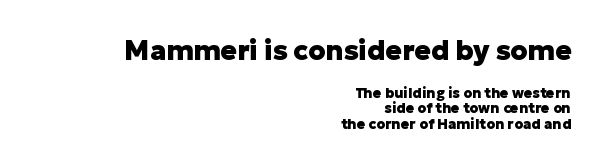
The image shows 27 px bold type, upright; set right-aligned, tight line spacing (1.09x), normal letter spacing, not underlined; the first (top) block is 1.93x larger.
